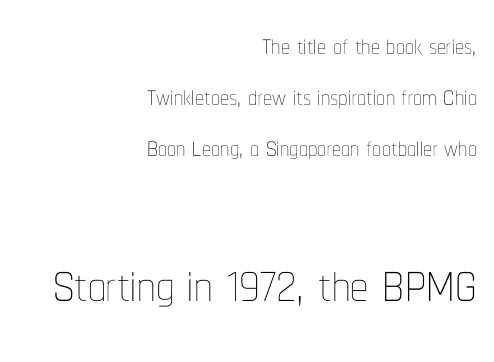
Short note: letters normally spaced. The ragged edge is on the left, which tells us the setting is flush right. A bare baseline throughout the passage. Reading top to bottom, the characters get bigger at the block break. The letters advance in unequal steps, a hallmark of proportional type. The typesetting does not lean heavy: it is not bold.
